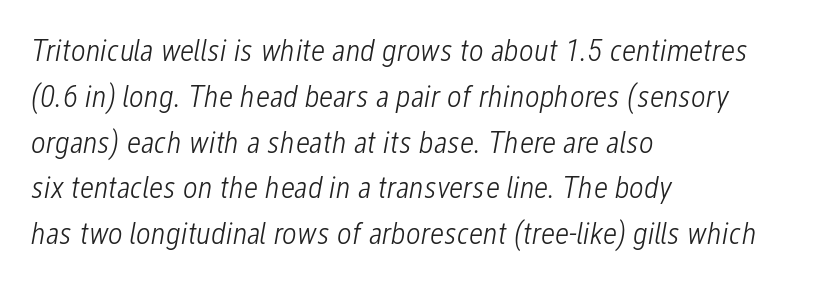
One-word summary of the alignment: left. Note the varied advance widths — an 'i' is clearly narrower than an 'm'. A clean baseline with only descenders dipping below it. Each new line begins a customary step beneath the previous one. Emphasis-style slanted type is in use.
